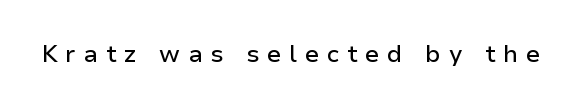
Honestly, the letter spacing is so wide it's the main thing you notice. It's the straight-up-and-down kind of type. This rendering features lettering with no underline.
